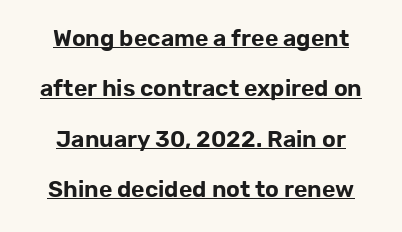
The face used here appears with an underline applied. These lines were composed using upright roman letters. You could fit nearly another row in the gap between these rows. Is the letter spacing exaggerated? No — it looks like the ordinary default.
